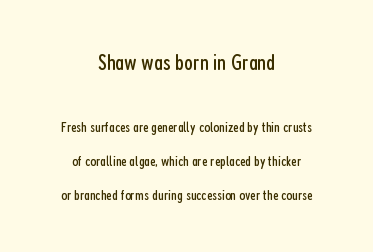
Q: Is the text bold? A: No.
Q: Is the text italic (slanted)? A: No, it is upright.
Q: Is the text underlined? A: No.
Q: How is the paragraph aligned? A: Centered.
Q: Is the spacing between letters normal or unusually wide? A: Normal.
Q: Is the spacing between lines tight, normal or loose? A: Loose.
Q: Which block of text is set in a larger size, the first (top) or the second (bottom)? A: The first (top) one.
